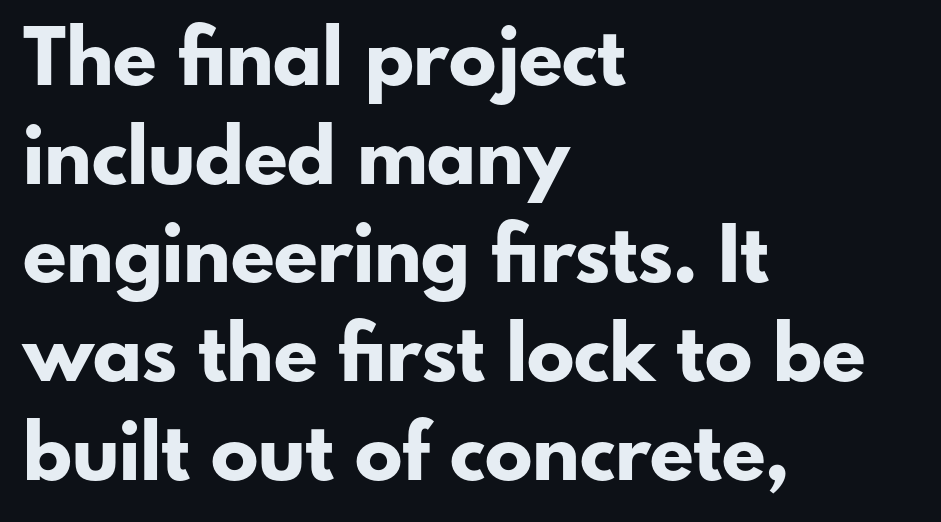
Q: Is the text bold? A: Yes.
Q: Is the text italic (slanted)? A: No, it is upright.
Q: Is the typeface a serif or a sans-serif typeface? A: Sans-serif.
Q: Is the text underlined? A: No.
Q: How is the paragraph aligned? A: Left-aligned.
Q: Is the spacing between letters normal or unusually wide? A: Normal.
Q: Is the spacing between lines tight, normal or loose? A: Normal.
Q: Width (condensed, normal, or wide)? A: Normal.
Q: Stroke contrast? A: Low.
Q: x-height? A: Small.
Q: Monospaced? A: No.
